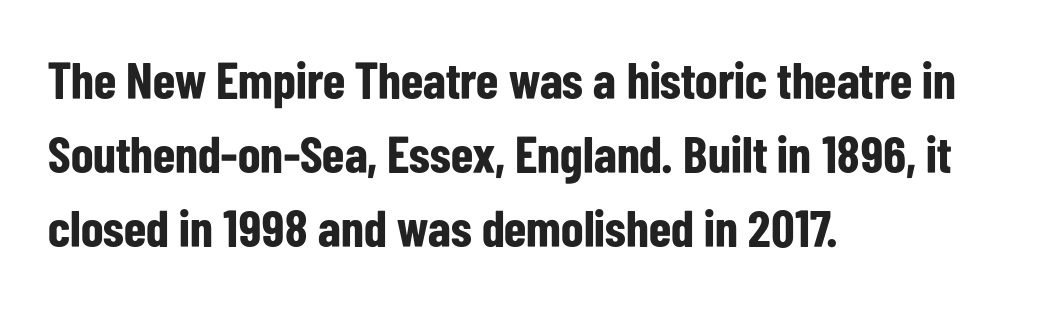
Unlike a traditional serif, this face leaves its strokes unadorned. Strong, thick strokes mark this as bold type. The passage is arranged the way most books set body copy — flush left. If you drew a line through each stem, it would be perfectly vertical. The passage shown stacks its lines at a standard gap.
